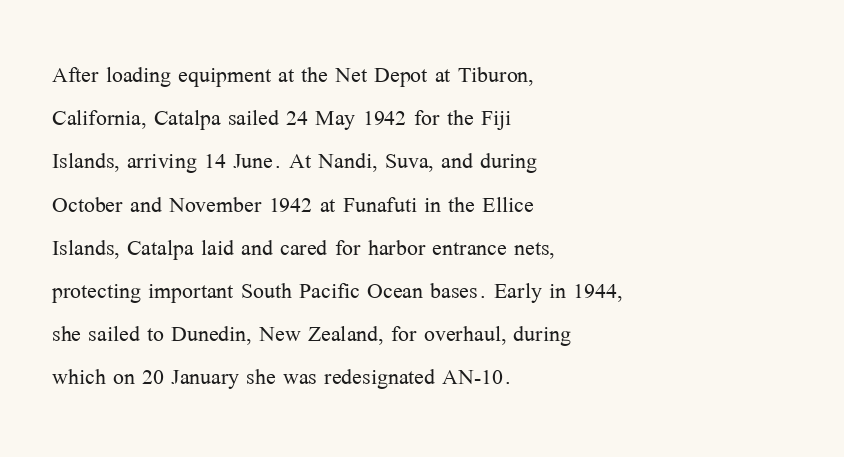
The image shows 29 px light serif type, upright; set left-aligned, normal line spacing (1.49x), normal letter spacing, not underlined; medium stroke contrast and a medium x-height.
